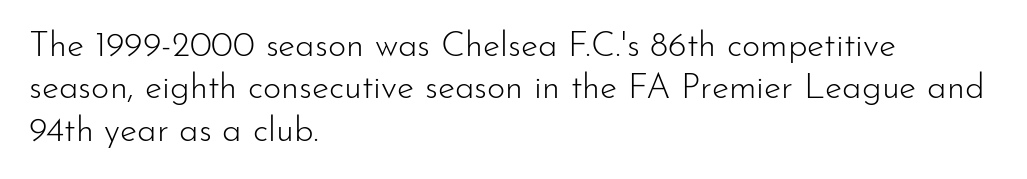
Q: Is the text bold? A: No.
Q: Is the text italic (slanted)? A: No, it is upright.
Q: Is the typeface a serif or a sans-serif typeface? A: Sans-serif.
Q: Is the text underlined? A: No.
Q: How is the paragraph aligned? A: Left-aligned.
Q: Is the spacing between letters normal or unusually wide? A: Normal.
Q: Width (condensed, normal, or wide)? A: Normal.
Q: Stroke contrast? A: Low.
Q: x-height? A: Small.
Q: Monospaced? A: No.
